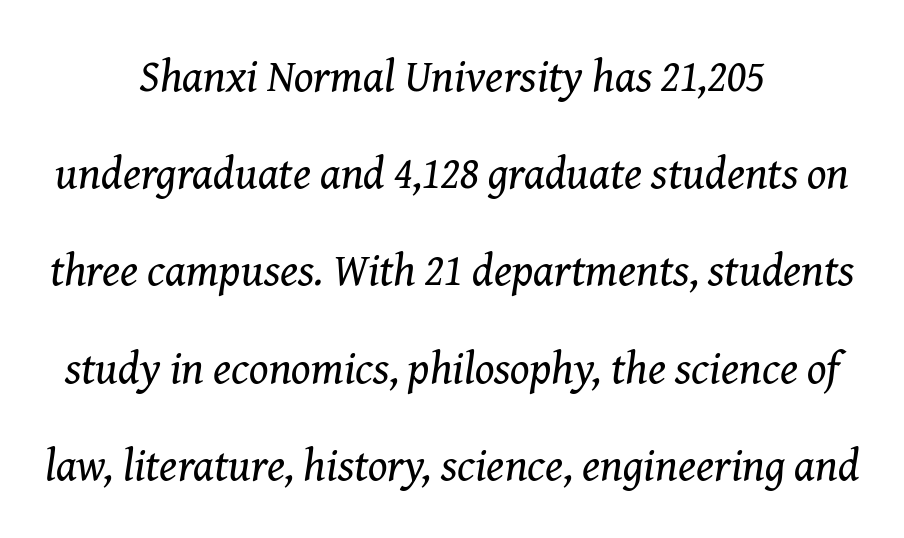
The image shows 45 px regular-weight serif type, italic (leaning right); set centered, loose line spacing (2.16x), normal letter spacing, not underlined; medium stroke contrast and a medium x-height.
